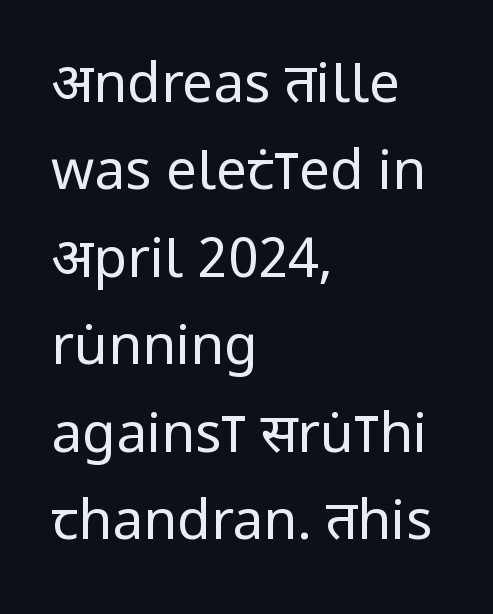
Does the leading feel generous? No, just average. The typeface has the unassuming heft of standard copy or less. Tracking value appears to be zero — textbook default spacing. Rendered with straight, roman letterforms.
